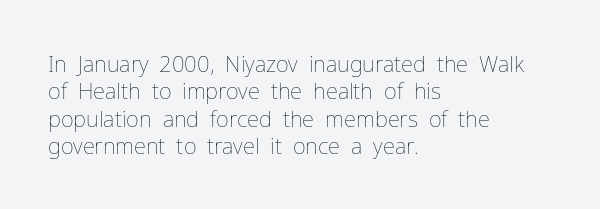
The image shows 22 px text type, upright; set left-aligned, line spacing 1.24x, normal letter spacing, not underlined.
